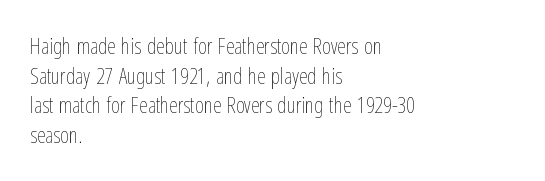
Unmarked baselines from the first word to the last. The designer left line spacing at the default. The rendering anchors every line to the left-hand side. The gaps between neighbouring characters are ordinary and unremarkable. The type sits square on the baseline with zero lean.
